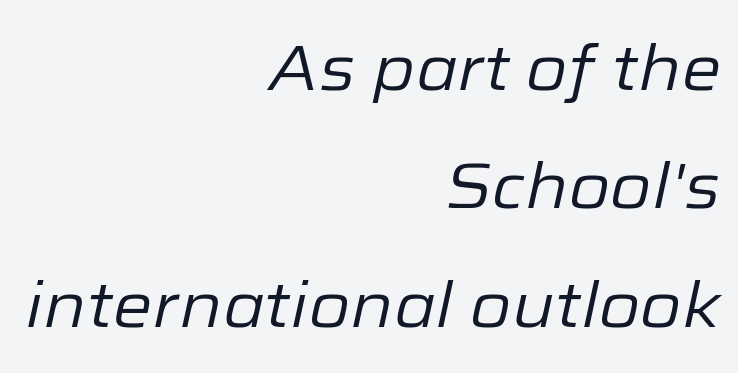
Underlining? Definitely not there. Spacing verdict: proportional, widths tailored to each character. Summary of weight: not heavy and not bold. Nobody touched the tracking dial on this one. Alignment: flush right. Notice how the stems are inclined rather than vertical — that's the hallmark of italics.
